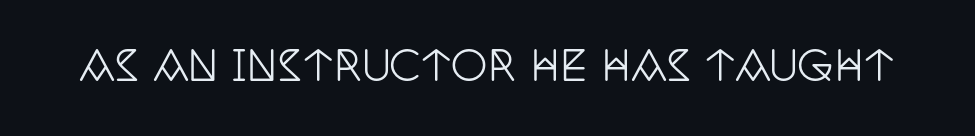
The image shows 41 px condensed serif type, upright; set normal letter spacing, not underlined; low stroke contrast and a large x-height.
